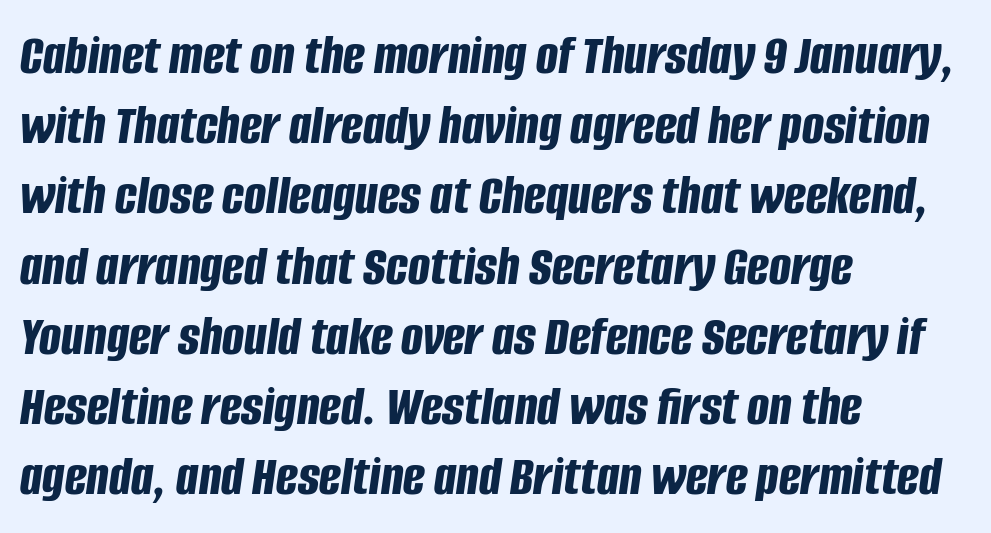
Q: Is the text bold? A: Yes.
Q: Is the text italic (slanted)? A: Yes, it leans right by about 8 degrees.
Q: Is the text underlined? A: No.
Q: How is the paragraph aligned? A: Left-aligned.
Q: Is the spacing between letters normal or unusually wide? A: Normal.
Q: Width (condensed, normal, or wide)? A: Condensed.
Q: Stroke contrast? A: Low.
Q: x-height? A: Large.
Q: Monospaced? A: No.
